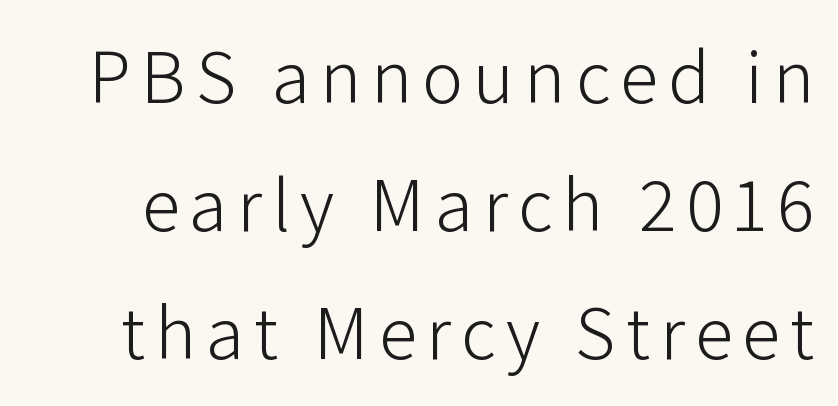
The image shows 77 px light sans-serif type, upright; set normal line spacing (1.66x), not underlined; low stroke contrast and a medium x-height.
